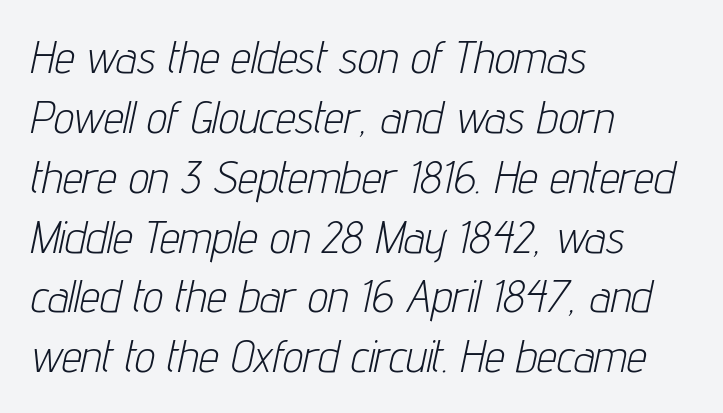
{"italic": "yes", "lean": "right", "slant_degrees": 12, "bold": "no", "weight": "light", "width": "condensed", "stroke_contrast": "low", "x_height": "medium", "monospaced": "no", "underline": "no", "align": "left", "line_spacing": "normal", "line_spacing_ratio": 1.33, "letter_spacing": "normal", "letter_spacing_em": 0.0, "glyph_px": 45}
